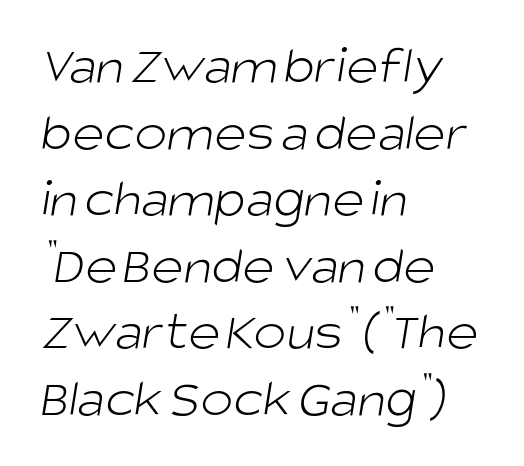
Q: Is the text bold? A: No.
Q: Is the typeface a serif or a sans-serif typeface? A: Sans-serif.
Q: Is the text underlined? A: No.
Q: How is the paragraph aligned? A: Left-aligned.
Q: Is the spacing between letters normal or unusually wide? A: Normal.
Q: Width (condensed, normal, or wide)? A: Normal.
Q: Stroke contrast? A: Low.
Q: x-height? A: Large.
Q: Monospaced? A: No.
